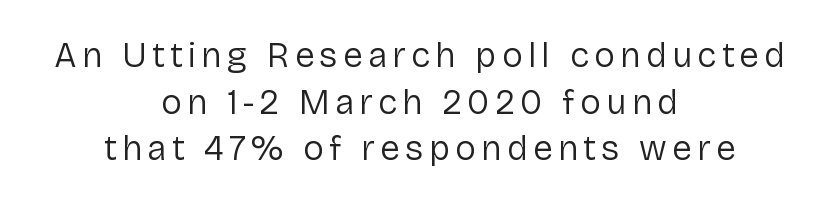
Q: Is the text bold? A: No.
Q: Is the text italic (slanted)? A: No, it is upright.
Q: Is the typeface a serif or a sans-serif typeface? A: Sans-serif.
Q: Is the text underlined? A: No.
Q: How is the paragraph aligned? A: Centered.
Q: Is the spacing between lines tight, normal or loose? A: Normal.
Q: Width (condensed, normal, or wide)? A: Normal.
Q: Stroke contrast? A: Low.
Q: x-height? A: Medium.
Q: Monospaced? A: No.
